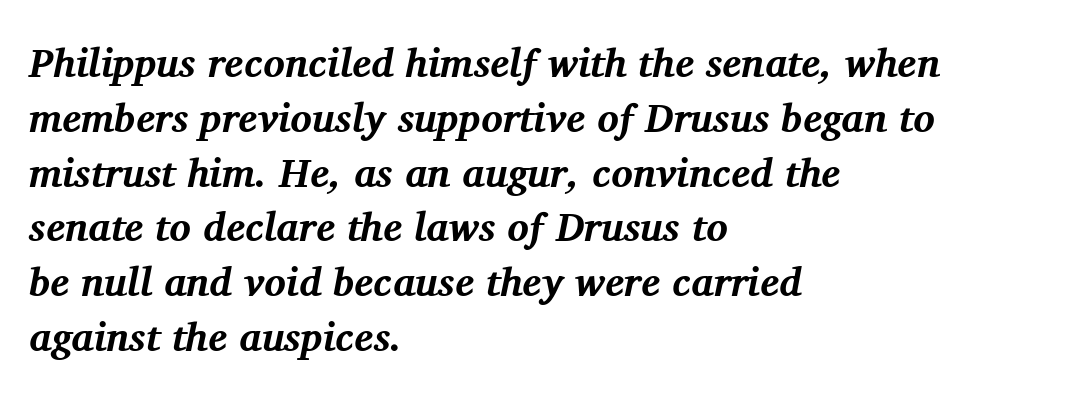
The image shows 40 px bold serif type, italic (leaning right); set left-aligned, normal line spacing (1.37x), normal letter spacing, not underlined; medium stroke contrast and a medium x-height.
